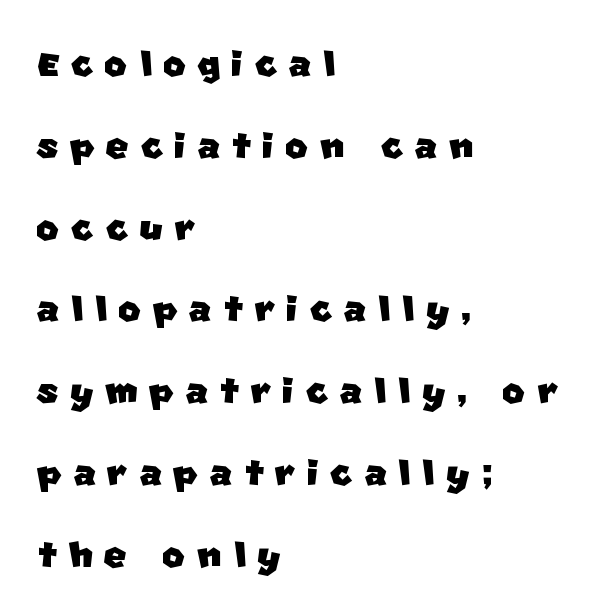
{"serif": "no", "width": "normal", "stroke_contrast": "low", "x_height": "large", "monospaced": "no", "underline": "no", "align": "left", "line_spacing": "normal", "line_spacing_ratio": 1.67, "letter_spacing": "wide", "letter_spacing_em": 0.23, "glyph_px": 49}
